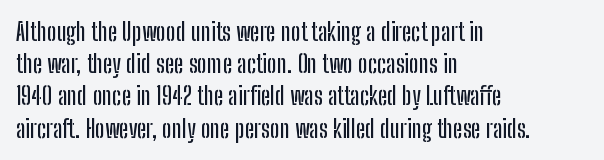
{"italic": "no", "underline": "no", "align": "left", "line_spacing": "normal", "line_spacing_ratio": 1.29, "letter_spacing": "normal", "letter_spacing_em": 0.0, "glyph_px": 25}
